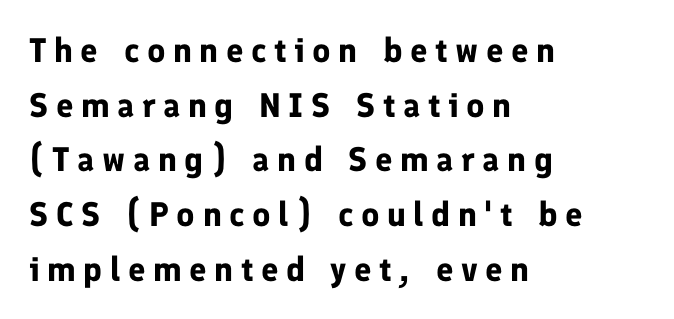
Q: Is the text bold? A: Yes.
Q: Is the text italic (slanted)? A: No, it is upright.
Q: Is the typeface a serif or a sans-serif typeface? A: Sans-serif.
Q: Is the text underlined? A: No.
Q: How is the paragraph aligned? A: Left-aligned.
Q: Is the spacing between letters normal or unusually wide? A: Unusually wide.
Q: Is the spacing between lines tight, normal or loose? A: Normal.
Q: Width (condensed, normal, or wide)? A: Normal.
Q: Stroke contrast? A: Low.
Q: x-height? A: Medium.
Q: Monospaced? A: No.
